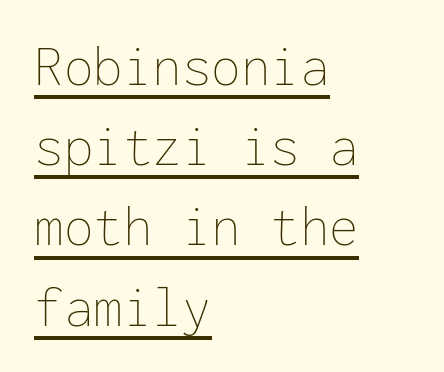
{"italic": "no", "bold": "no", "weight": "thin", "width": "normal", "stroke_contrast": "low", "x_height": "medium", "monospaced": "yes", "underline": "yes", "align": "left", "line_spacing": "normal", "line_spacing_ratio": 1.36, "letter_spacing": "normal", "letter_spacing_em": 0.0, "glyph_px": 59}
